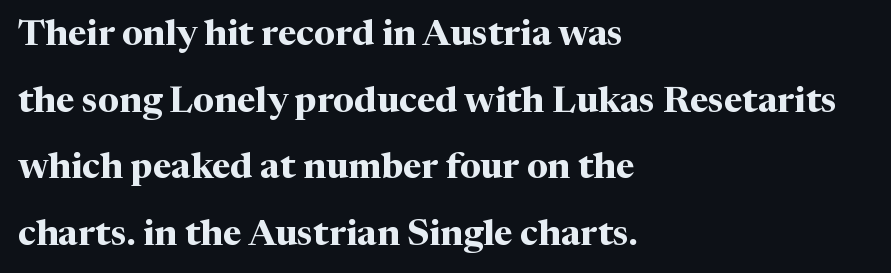
The image shows 36 px bold serif type, upright; set left-aligned, line spacing 1.85x, normal letter spacing, not underlined; medium stroke contrast and a medium x-height.
